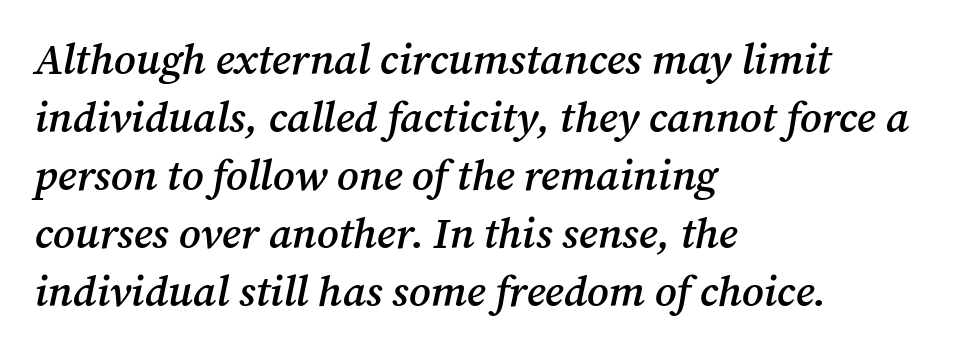
Q: Is the text bold? A: Semi-bold.
Q: Is the text italic (slanted)? A: Yes, it leans right by about 12 degrees.
Q: Is the typeface a serif or a sans-serif typeface? A: Serif.
Q: Is the text underlined? A: No.
Q: How is the paragraph aligned? A: Left-aligned.
Q: Is the spacing between letters normal or unusually wide? A: Normal.
Q: Is the spacing between lines tight, normal or loose? A: Normal.
Q: Width (condensed, normal, or wide)? A: Normal.
Q: Stroke contrast? A: Medium.
Q: x-height? A: Medium.
Q: Monospaced? A: No.
